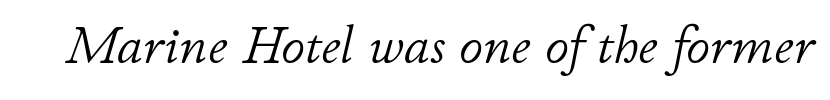
Italic: yes, the glyphs are oblique. Beneath every word, the page is bare. Spacing verdict: proportional, widths tailored to each character. The font sits on the lighter half of the weight spectrum, regular included. No extra tracking has been applied to these lines.
